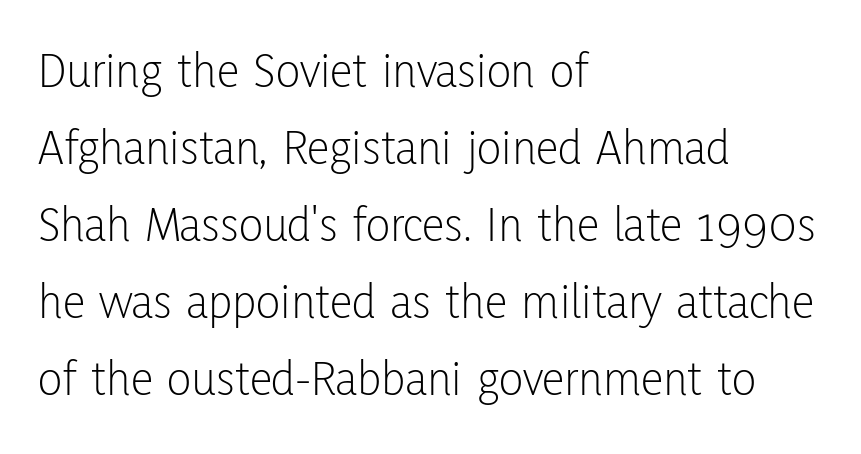
{"serif": "no", "italic": "no", "bold": "no", "weight": "light", "width": "condensed", "stroke_contrast": "low", "x_height": "medium", "monospaced": "no", "underline": "no", "align": "left", "line_spacing": "normal", "line_spacing_ratio": 1.51, "letter_spacing": "normal", "letter_spacing_em": 0.0, "glyph_px": 51}
